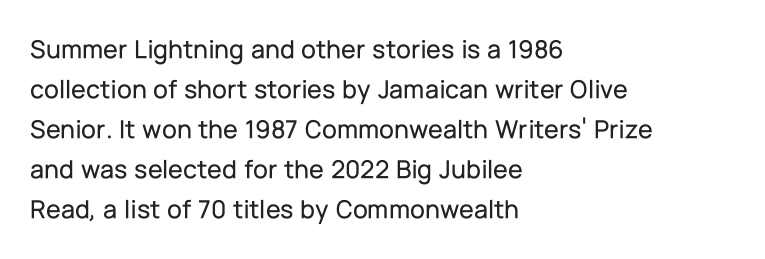
The image shows 27 px text type, upright; set left-aligned, normal line spacing (1.48x), normal letter spacing, not underlined.
